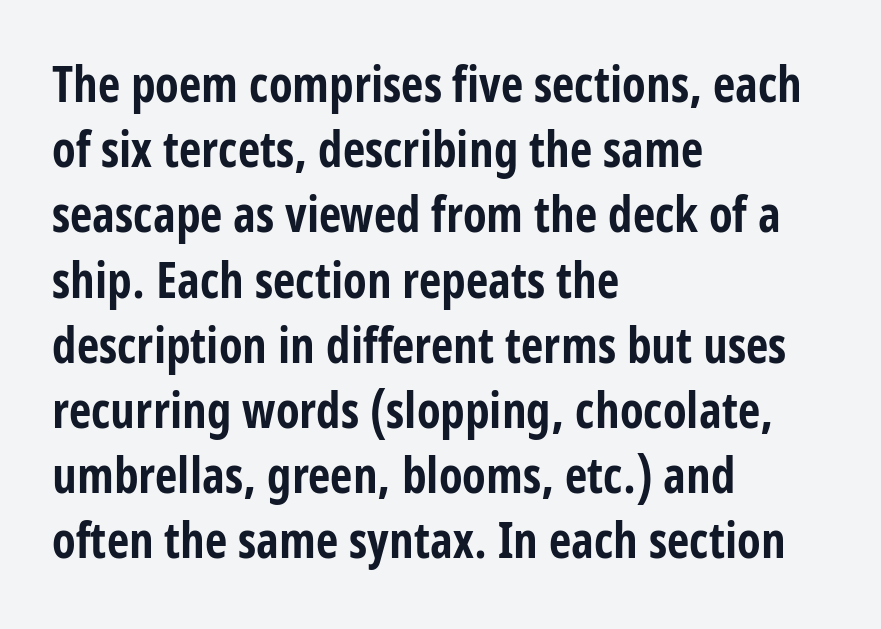
Q: Is the text bold? A: Yes.
Q: Is the text italic (slanted)? A: No, it is upright.
Q: Is the typeface a serif or a sans-serif typeface? A: Sans-serif.
Q: Is the text underlined? A: No.
Q: How is the paragraph aligned? A: Left-aligned.
Q: Is the spacing between letters normal or unusually wide? A: Normal.
Q: Is the spacing between lines tight, normal or loose? A: Normal.
Q: Width (condensed, normal, or wide)? A: Condensed.
Q: Stroke contrast? A: Low.
Q: x-height? A: Large.
Q: Monospaced? A: No.
